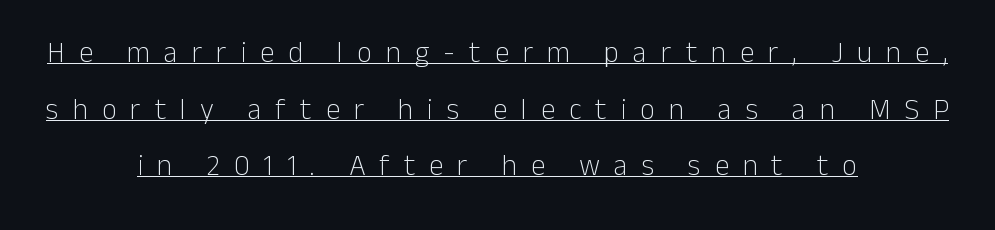
Q: Is the text bold? A: No.
Q: Is the text italic (slanted)? A: No, it is upright.
Q: Is the typeface a serif or a sans-serif typeface? A: Sans-serif.
Q: Is the text underlined? A: Yes.
Q: How is the paragraph aligned? A: Centered.
Q: Is the spacing between letters normal or unusually wide? A: Unusually wide.
Q: Is the spacing between lines tight, normal or loose? A: Loose.
Q: Width (condensed, normal, or wide)? A: Normal.
Q: Stroke contrast? A: Low.
Q: x-height? A: Medium.
Q: Monospaced? A: No.
